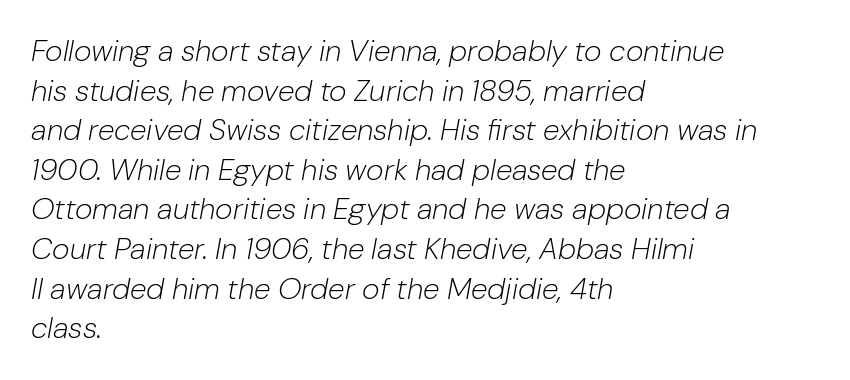
Q: Is the text bold? A: No.
Q: Is the text italic (slanted)? A: Yes, it leans right by about 10 degrees.
Q: Is the text underlined? A: No.
Q: How is the paragraph aligned? A: Left-aligned.
Q: Is the spacing between letters normal or unusually wide? A: Normal.
Q: Is the spacing between lines tight, normal or loose? A: Normal.
Q: Width (condensed, normal, or wide)? A: Normal.
Q: Stroke contrast? A: Low.
Q: x-height? A: Medium.
Q: Monospaced? A: No.
